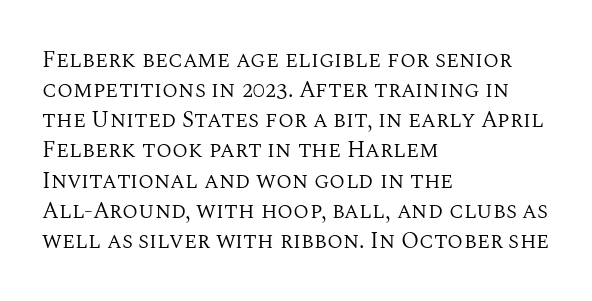
Q: Is the text bold? A: No.
Q: Is the text italic (slanted)? A: No, it is upright.
Q: Is the text underlined? A: No.
Q: How is the paragraph aligned? A: Left-aligned.
Q: Is the spacing between letters normal or unusually wide? A: Normal.
Q: Is the spacing between lines tight, normal or loose? A: Normal.
